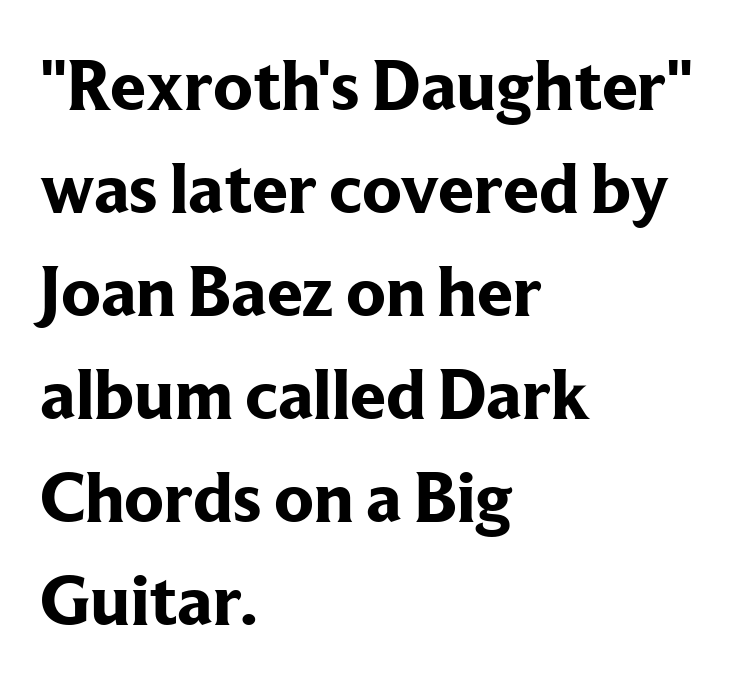
The image shows 72 px bold serif type, upright; set left-aligned, normal line spacing (1.43x), normal letter spacing, not underlined; low stroke contrast and a medium x-height.
